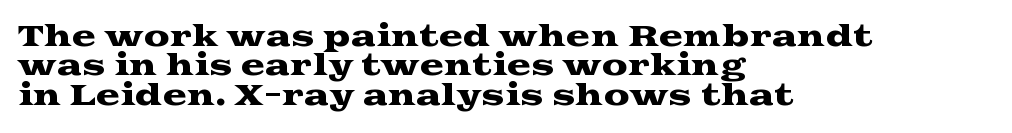
The string is rendered with underlining switched off. The letters advance in unequal steps, a hallmark of proportional type. Quick note: not italic, upright. Compared with typical body copy, the letter spacing here is the same. A classic flush-left, rag-right setting is used for this passage.
